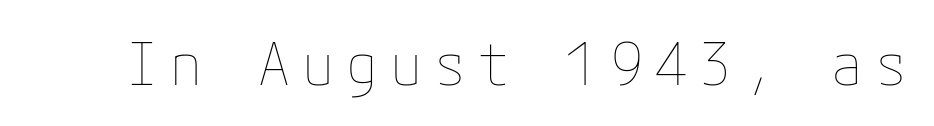
The image shows 58 px thin type, upright; set unusually wide letter spacing (+0.21 em), not underlined; low stroke contrast and a medium x-height.
